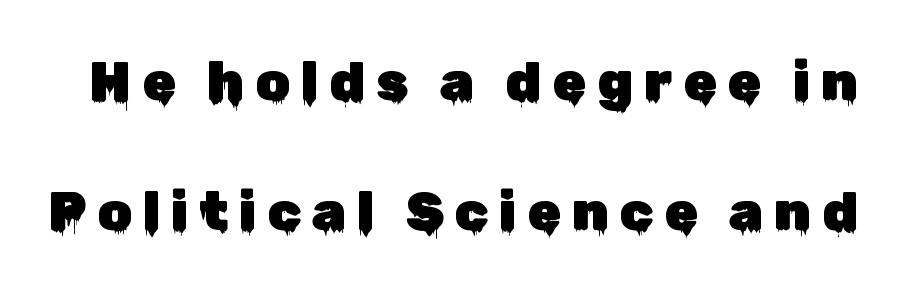
{"serif": "no", "italic": "no", "width": "normal", "stroke_contrast": "low", "x_height": "medium", "monospaced": "no", "underline": "no", "line_spacing": "loose", "line_spacing_ratio": 2.36, "glyph_px": 55}
